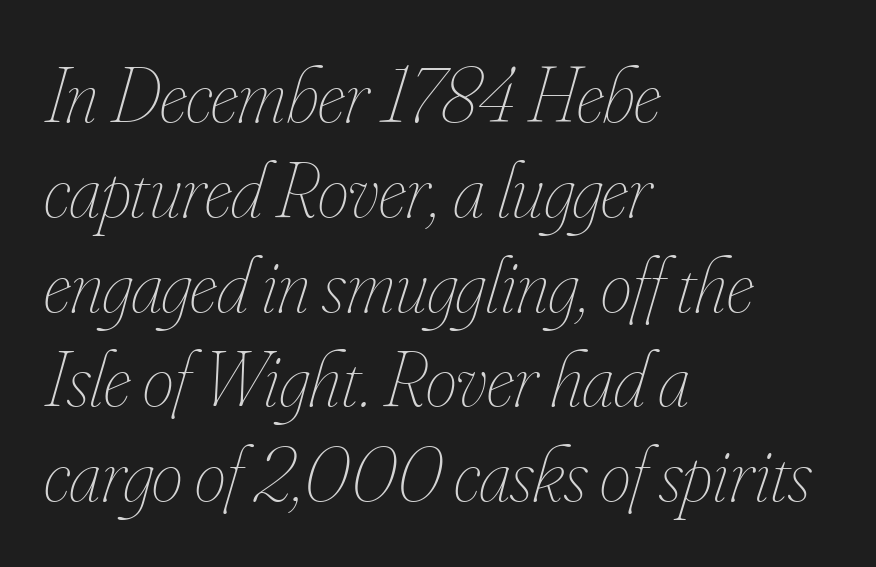
Q: Is the text bold? A: No.
Q: Is the text italic (slanted)? A: Yes, it leans right by about 16 degrees.
Q: Is the text underlined? A: No.
Q: How is the paragraph aligned? A: Left-aligned.
Q: Is the spacing between letters normal or unusually wide? A: Normal.
Q: Width (condensed, normal, or wide)? A: Condensed.
Q: Stroke contrast? A: Low.
Q: x-height? A: Small.
Q: Monospaced? A: No.
